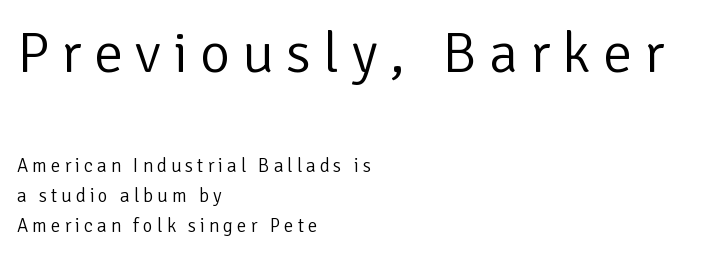
Stroke terminals: plain, sans-serif. Short note: letters widely spaced. The lines sit at an ordinary, default distance from one another. Vertical strokes here are truly vertical. These two chunks differ in scale, with the top chunk taking the larger measure.
